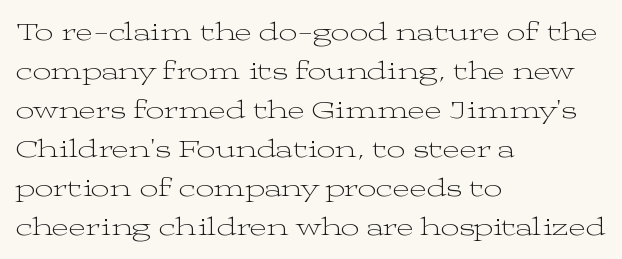
Each new line begins a customary step beneath the previous one. Students, note that the glyphs here touch the page at normal intervals. Letters rest on an invisible, unmarked baseline. Posture: upright roman.
